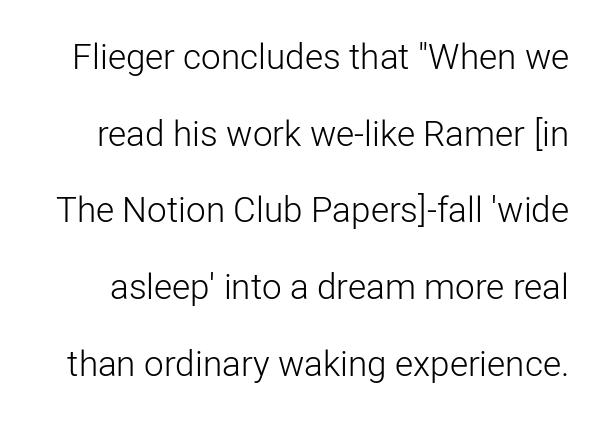
Q: Is the text bold? A: No.
Q: Is the text italic (slanted)? A: No, it is upright.
Q: Is the typeface a serif or a sans-serif typeface? A: Sans-serif.
Q: Is the text underlined? A: No.
Q: Is the spacing between letters normal or unusually wide? A: Normal.
Q: Is the spacing between lines tight, normal or loose? A: Loose.
Q: Width (condensed, normal, or wide)? A: Normal.
Q: Stroke contrast? A: Low.
Q: x-height? A: Medium.
Q: Monospaced? A: No.
